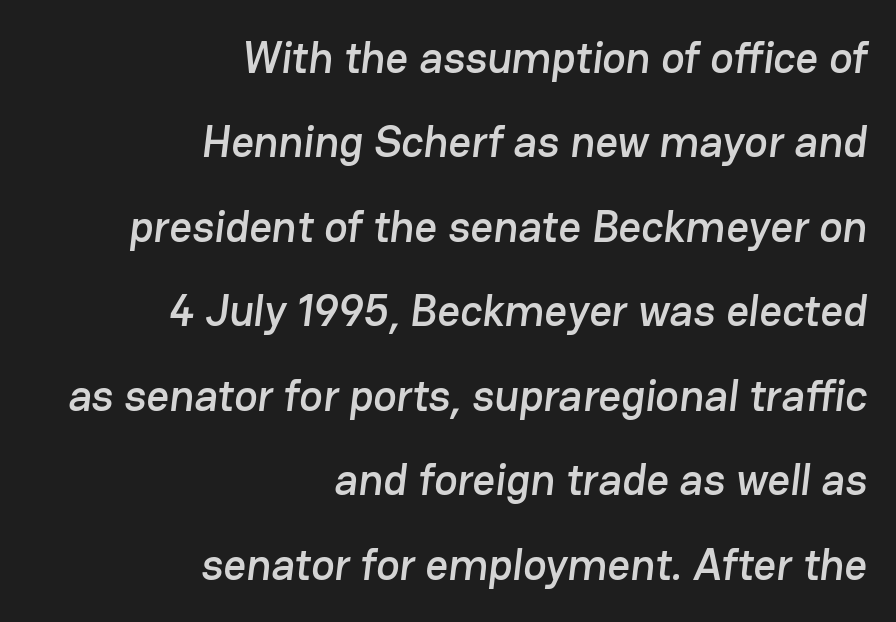
This rendering employs a face without finishing strokes, i.e., a sans-serif. The zone under the glyphs is completely vacant. This sample has the flowing, uneven cadence of proportional lettering. A typesetter would call this zero additional tracking. The text block is weighted toward the right margin, trailing off unevenly leftward. Leading is clearly above the norm, producing a sparse column.
